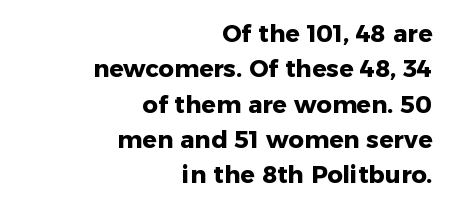
The rag falls on the left side of this text block. Anything drawn beneath the words? Only blank space. Caption: bold face, heavy strokes. Ascenders rise straight up at ninety degrees. Default kerning and tracking; the words read as compact shapes. Vertically, the passage feels balanced, rows spaced as you'd expect.
